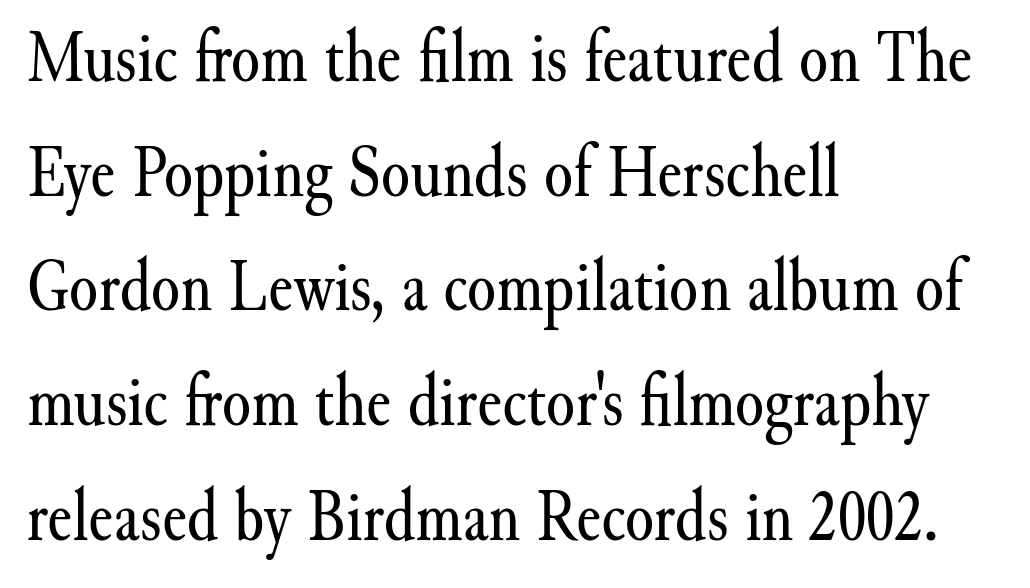
These lines are rendered in a variable-pitch font. The letterforms sit at book weight or below. When letters stand straight like this, we call the style roman or upright. Inter-character spacing is left at the font's built-in metrics.
